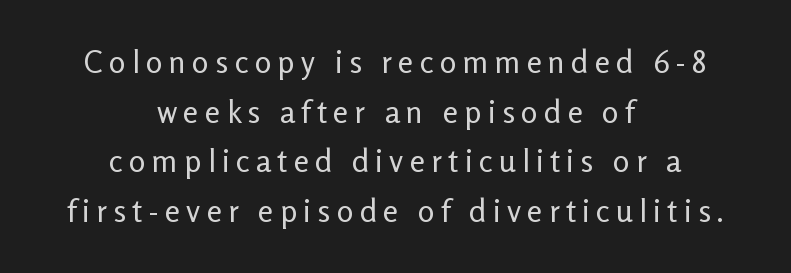
{"serif": "no", "italic": "no", "bold": "no", "weight": "regular", "width": "normal", "stroke_contrast": "low", "x_height": "medium", "monospaced": "no", "underline": "no", "align": "center", "line_spacing": "normal", "line_spacing_ratio": 1.6, "letter_spacing": "wide", "letter_spacing_em": 0.2, "glyph_px": 31}
